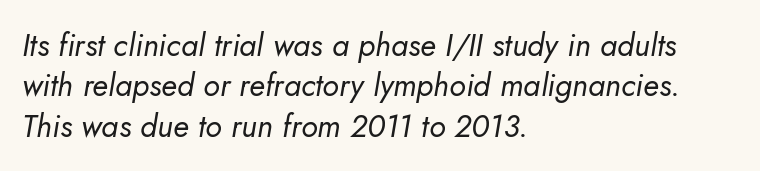
The image shows 31 px regular-weight type, italic (leaning right); set left-aligned, normal line spacing (1.3x), normal letter spacing, not underlined; low stroke contrast and a small x-height.
